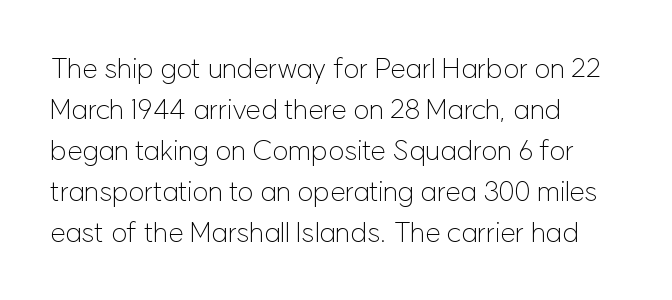
The image shows 28 px light sans-serif type, upright; set left-aligned, normal line spacing (1.46x), normal letter spacing, not underlined; low stroke contrast and a medium x-height.
